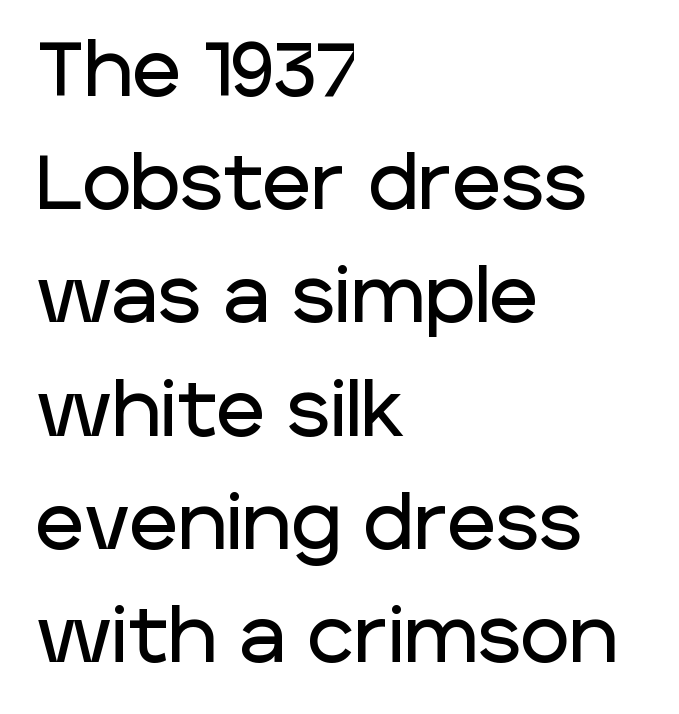
The image shows 75 px sans-serif type, upright; set left-aligned, normal line spacing (1.51x), normal letter spacing, not underlined; low stroke contrast and a large x-height.
